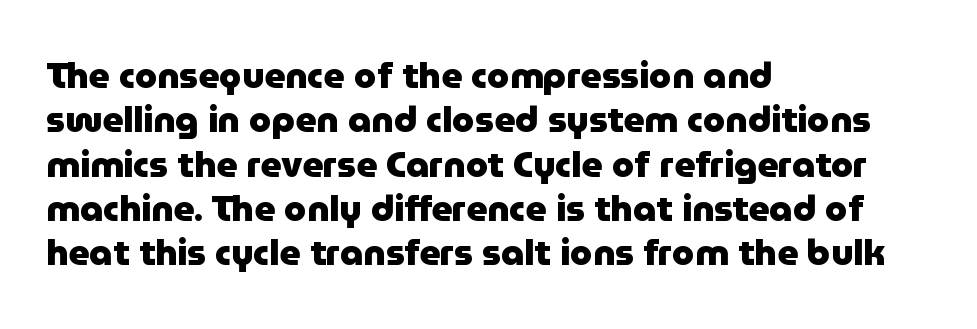
{"serif": "no", "italic": "no", "bold": "yes", "weight": "heavy", "width": "normal", "stroke_contrast": "low", "x_height": "medium", "monospaced": "no", "underline": "no", "align": "left", "line_spacing_ratio": 1.23, "letter_spacing": "normal", "letter_spacing_em": 0.0, "glyph_px": 36}
